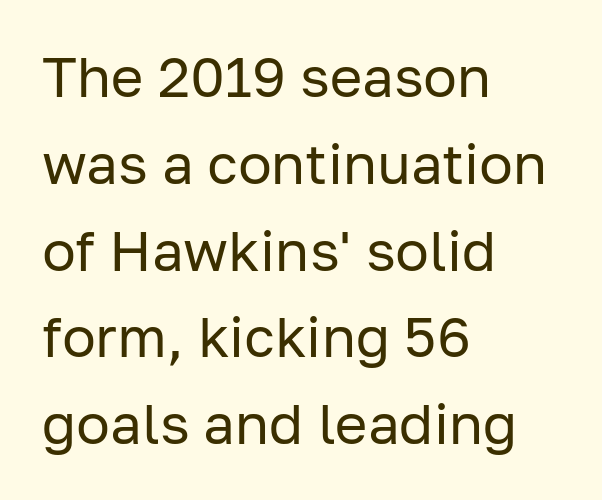
Q: Is the text bold? A: No.
Q: Is the text italic (slanted)? A: No, it is upright.
Q: Is the typeface a serif or a sans-serif typeface? A: Sans-serif.
Q: Is the text underlined? A: No.
Q: How is the paragraph aligned? A: Left-aligned.
Q: Is the spacing between letters normal or unusually wide? A: Normal.
Q: Is the spacing between lines tight, normal or loose? A: Normal.
Q: Width (condensed, normal, or wide)? A: Normal.
Q: Stroke contrast? A: Low.
Q: x-height? A: Medium.
Q: Monospaced? A: No.
